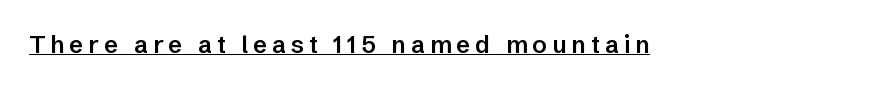
{"italic": "no", "bold": "semi", "underline": "yes", "letter_spacing": "wide", "letter_spacing_em": 0.21, "glyph_px": 24}
